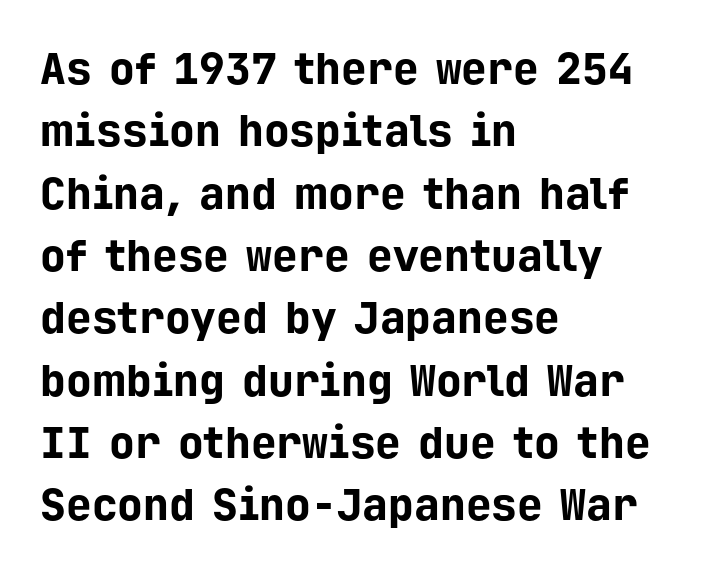
This block has exactly the height ordinary leading produces. This rendering uses left alignment, leaving the right contour irregular. Underline: absent. This sample uses a sans-serif face.
